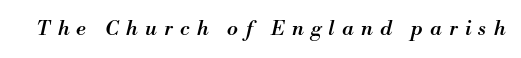
The image shows 20 px text type, italic (leaning right); set unusually wide letter spacing (+0.37 em), not underlined.
